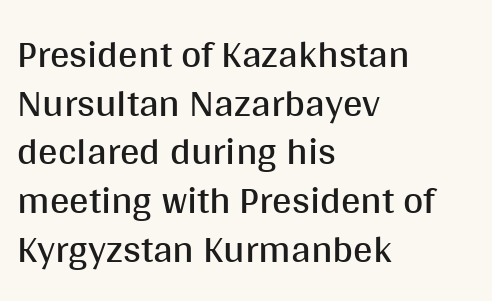
{"serif": "no", "italic": "no", "bold": "no", "weight": "regular", "width": "normal", "stroke_contrast": "medium", "x_height": "large", "monospaced": "no", "underline": "no", "align": "left", "line_spacing": "normal", "line_spacing_ratio": 1.25, "letter_spacing": "normal", "letter_spacing_em": 0.0, "glyph_px": 39}
